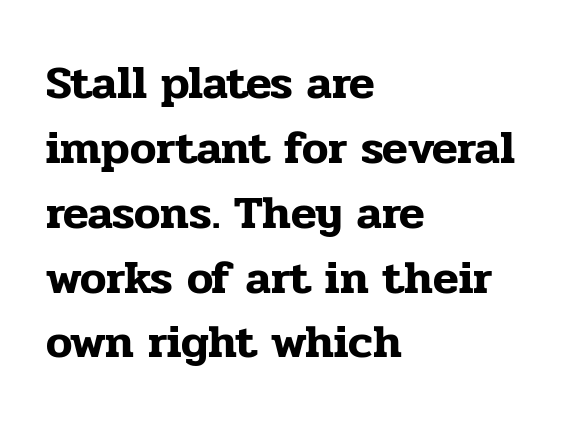
The image shows 47 px serif type, upright; set left-aligned, normal line spacing (1.38x), normal letter spacing, not underlined; low stroke contrast and a medium x-height.
